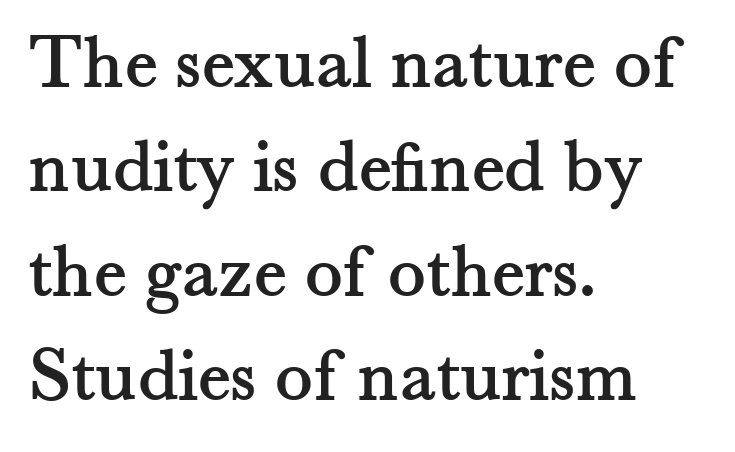
A classic flush-left, rag-right setting is used for this passage. Style check: upright. Proportional: the letters do not fall into vertical columns. Check the space under the baseline: it is left empty. The space between consecutive lines is moderate.
